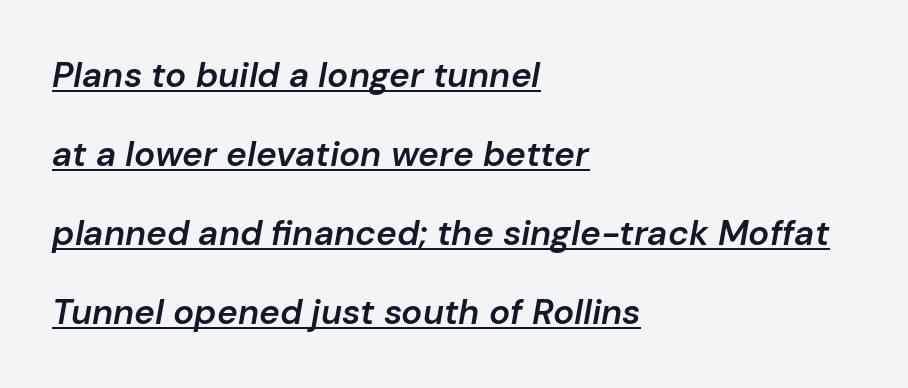
Q: Is the text bold? A: Semi-bold.
Q: Is the text italic (slanted)? A: Yes, it leans right by about 10 degrees.
Q: Is the text underlined? A: Yes.
Q: How is the paragraph aligned? A: Left-aligned.
Q: Is the spacing between letters normal or unusually wide? A: Normal.
Q: Is the spacing between lines tight, normal or loose? A: Loose.
Q: Width (condensed, normal, or wide)? A: Normal.
Q: Stroke contrast? A: Low.
Q: x-height? A: Medium.
Q: Monospaced? A: No.
